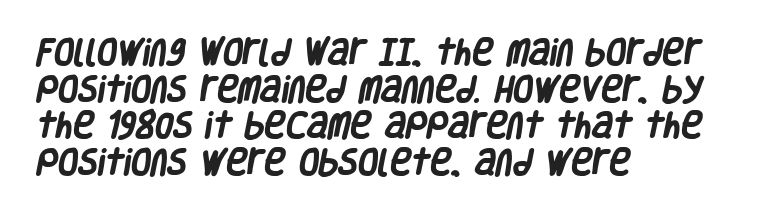
Reading down the block, your eye returns to a fixed left position each line. A typesetter would call this proportional, since set widths differ per character. A dark, heavy texture on the line: the type is bold. Lines of text with bare space underneath.
